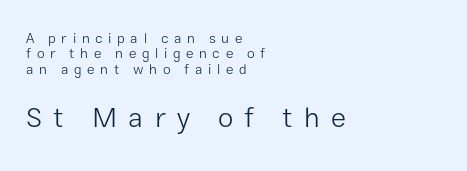
The type family on display is of the sans-serif kind. Layout note: lines flush left. Is this a heavy cut? Hardly; it is regular or lighter. This is roman type, the default non-slanted kind.
